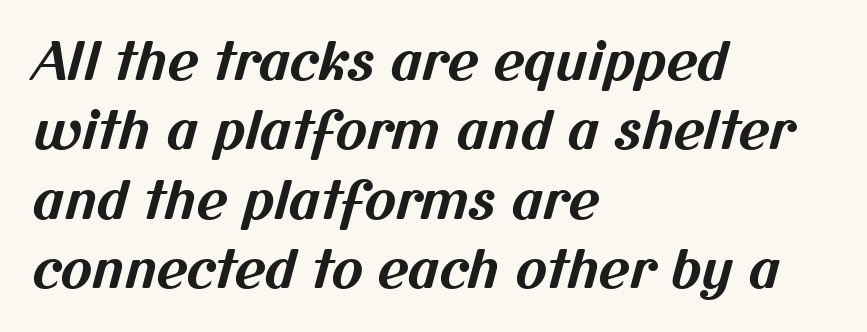
{"serif": "no", "bold": "yes", "weight": "bold", "width": "normal", "stroke_contrast": "medium", "x_height": "medium", "monospaced": "no", "underline": "no", "align": "left", "line_spacing": "normal", "line_spacing_ratio": 1.31, "letter_spacing": "normal", "letter_spacing_em": 0.0, "glyph_px": 53}
